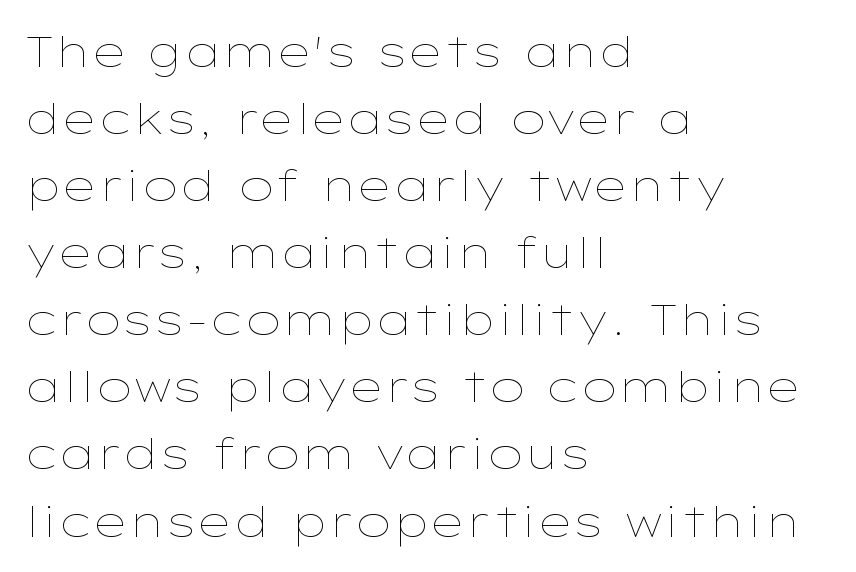
Q: Is the text bold? A: No.
Q: Is the text italic (slanted)? A: No, it is upright.
Q: Is the text underlined? A: No.
Q: How is the paragraph aligned? A: Left-aligned.
Q: Is the spacing between letters normal or unusually wide? A: Normal.
Q: Is the spacing between lines tight, normal or loose? A: Normal.
Q: Width (condensed, normal, or wide)? A: Wide.
Q: Stroke contrast? A: Low.
Q: x-height? A: Medium.
Q: Monospaced? A: No.
